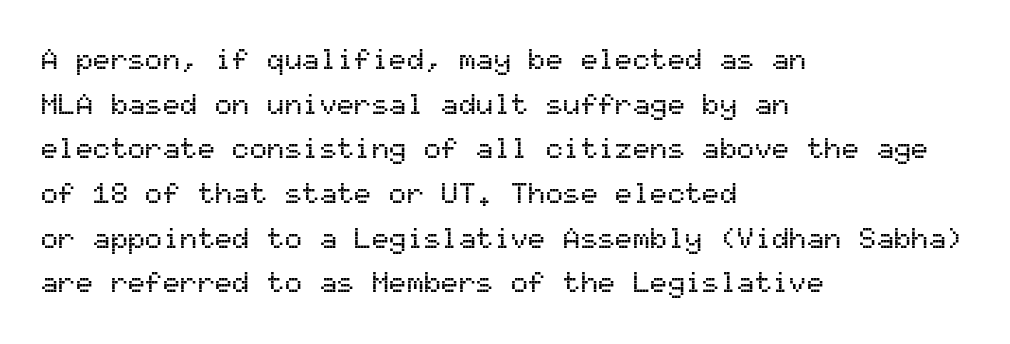
{"serif": "no", "italic": "no", "width": "normal", "stroke_contrast": "medium", "x_height": "medium", "monospaced": "yes", "underline": "no", "align": "left", "line_spacing": "normal", "line_spacing_ratio": 1.54, "letter_spacing": "normal", "letter_spacing_em": 0.0, "glyph_px": 29}
